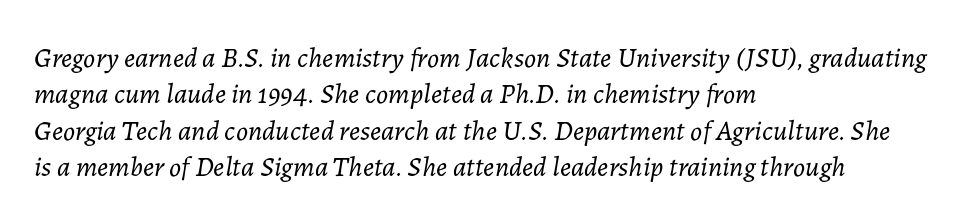
Q: Is the text bold? A: No.
Q: Is the text italic (slanted)? A: Yes, it leans right by about 7 degrees.
Q: Is the text underlined? A: No.
Q: How is the paragraph aligned? A: Left-aligned.
Q: Is the spacing between letters normal or unusually wide? A: Normal.
Q: Is the spacing between lines tight, normal or loose? A: Normal.
Q: Width (condensed, normal, or wide)? A: Normal.
Q: Stroke contrast? A: Low.
Q: x-height? A: Medium.
Q: Monospaced? A: No.
